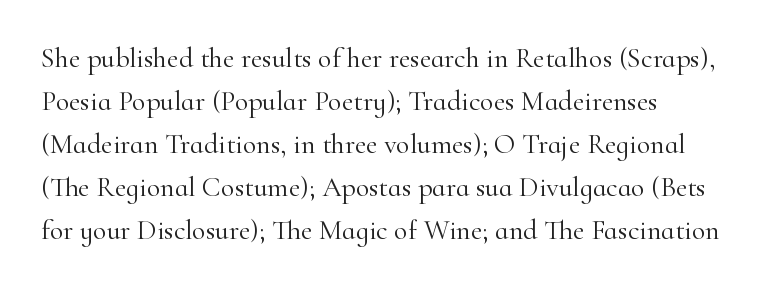
Standard letterfit; no display-style spreading of the glyphs. This is not heavy type; no bold has been used. This block has exactly the height ordinary leading produces. Ascenders rise straight up at ninety degrees.
